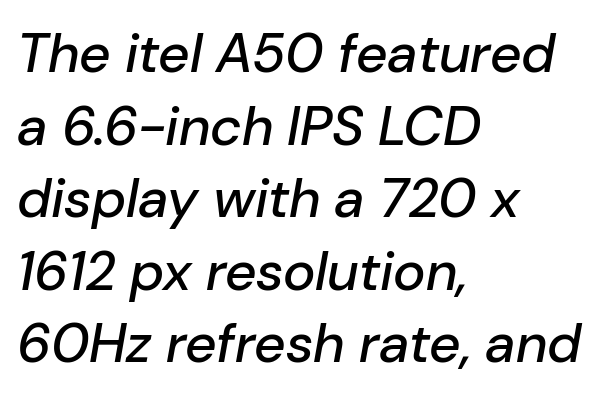
{"italic": "yes", "lean": "right", "slant_degrees": 10, "width": "normal", "stroke_contrast": "low", "x_height": "medium", "monospaced": "no", "underline": "no", "align": "left", "line_spacing": "normal", "line_spacing_ratio": 1.32, "letter_spacing": "normal", "letter_spacing_em": 0.0, "glyph_px": 55}
